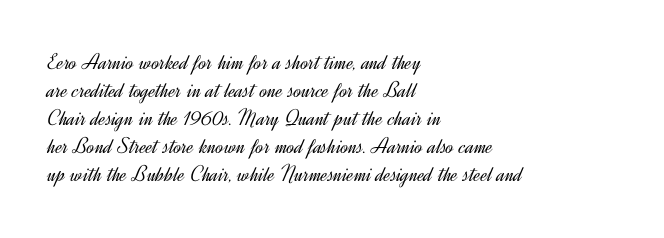
{"bold": "no", "underline": "no", "align": "left", "line_spacing_ratio": 1.22, "letter_spacing": "normal", "letter_spacing_em": 0.0, "glyph_px": 23}
